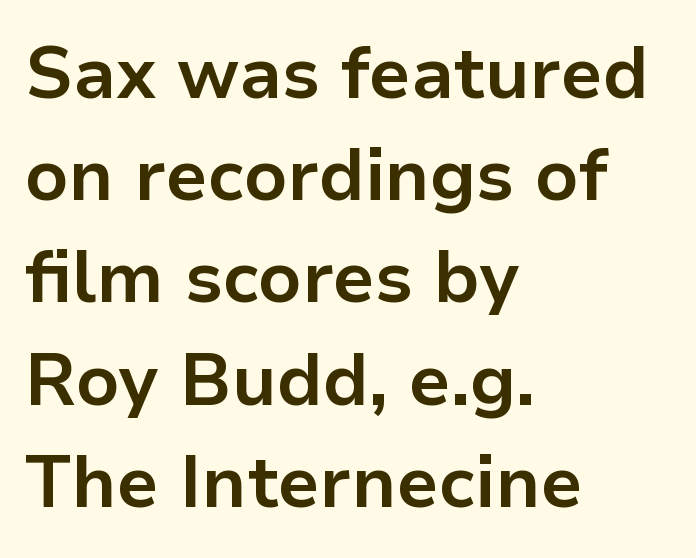
{"serif": "no", "italic": "no", "bold": "yes", "weight": "bold", "width": "normal", "stroke_contrast": "low", "x_height": "medium", "monospaced": "no", "underline": "no", "align": "left", "line_spacing": "normal", "line_spacing_ratio": 1.42, "letter_spacing": "normal", "letter_spacing_em": 0.0, "glyph_px": 72}
